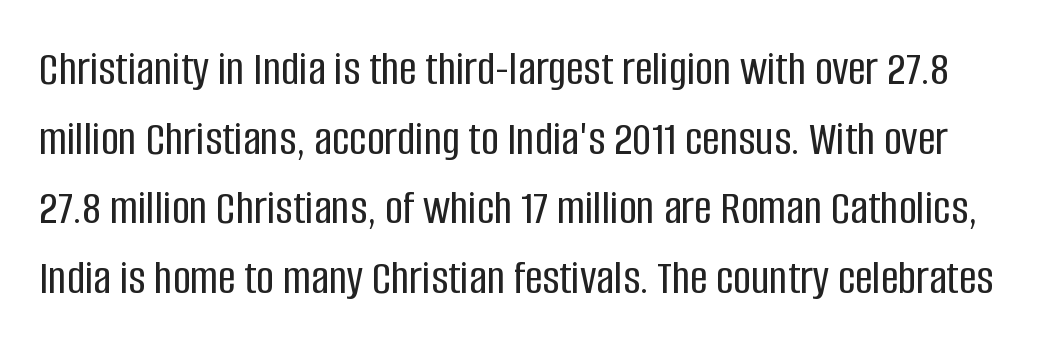
{"serif": "no", "italic": "no", "width": "condensed", "stroke_contrast": "low", "x_height": "large", "monospaced": "no", "underline": "no", "line_spacing": "normal", "line_spacing_ratio": 1.42, "letter_spacing": "normal", "letter_spacing_em": 0.0, "glyph_px": 49}
